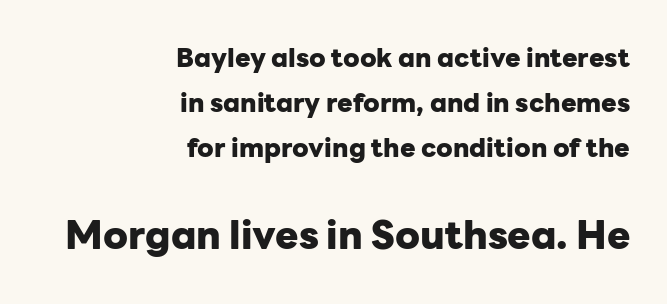
Is this a sans? Yes — the strokes have no serifs. Larger block? The one below; the one above is distinctly smaller. Posture: vertical. Layout note: lines flush right. The gaps between neighbouring characters are ordinary and unremarkable.
